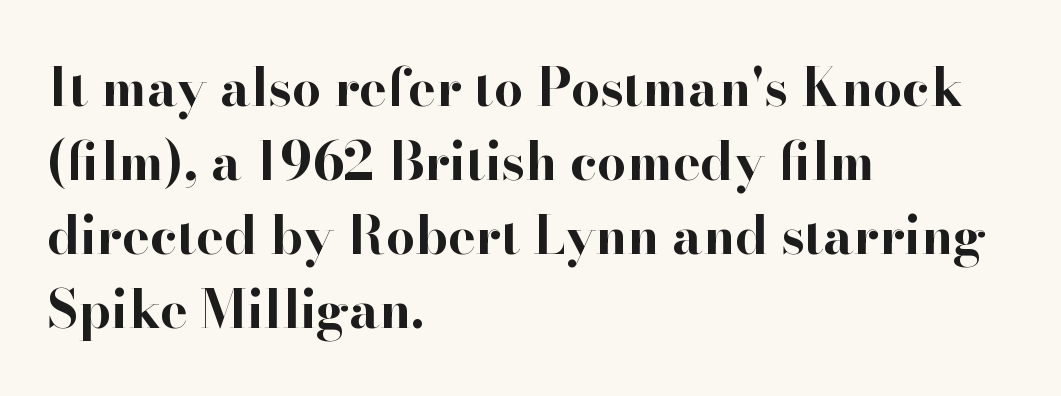
Q: Is the text bold? A: Yes.
Q: Is the text italic (slanted)? A: No, it is upright.
Q: Is the typeface a serif or a sans-serif typeface? A: Serif.
Q: Is the text underlined? A: No.
Q: How is the paragraph aligned? A: Left-aligned.
Q: Is the spacing between letters normal or unusually wide? A: Normal.
Q: Is the spacing between lines tight, normal or loose? A: Normal.
Q: Width (condensed, normal, or wide)? A: Normal.
Q: Stroke contrast? A: High.
Q: x-height? A: Small.
Q: Monospaced? A: No.
